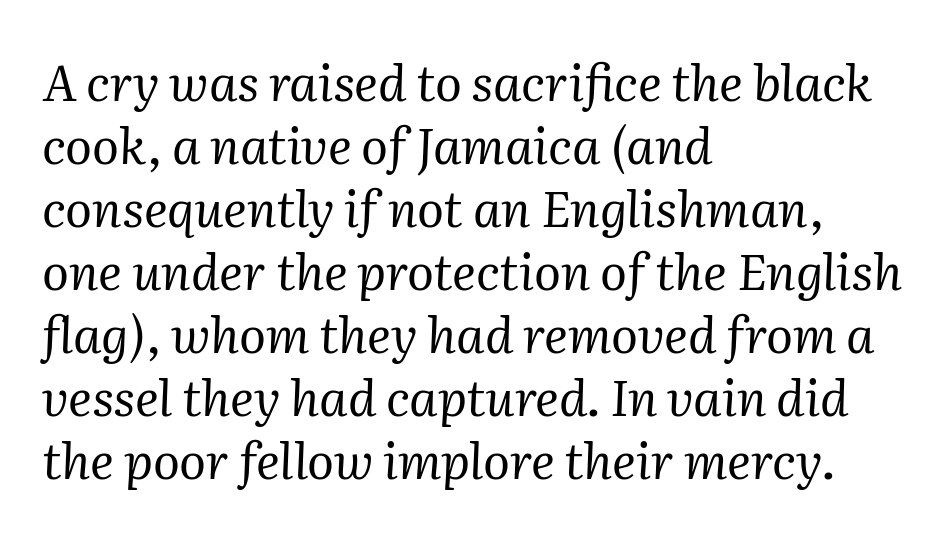
This rendering employs a face with finishing strokes, i.e., a serif. Do the characters align in a grid? No, the font is proportional. Check under the words: just untouched page. No letter is thick-stroked: the sample isn't bold.
